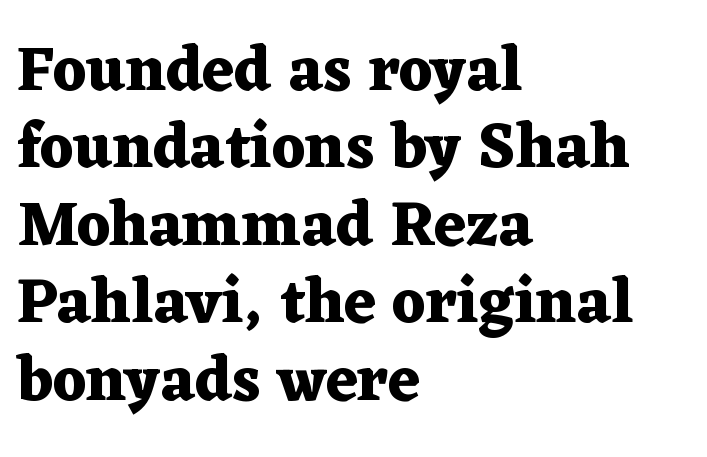
The image shows 63 px heavy, wide serif type, upright; set left-aligned, line spacing 1.23x, normal letter spacing, not underlined; medium stroke contrast and a medium x-height.
